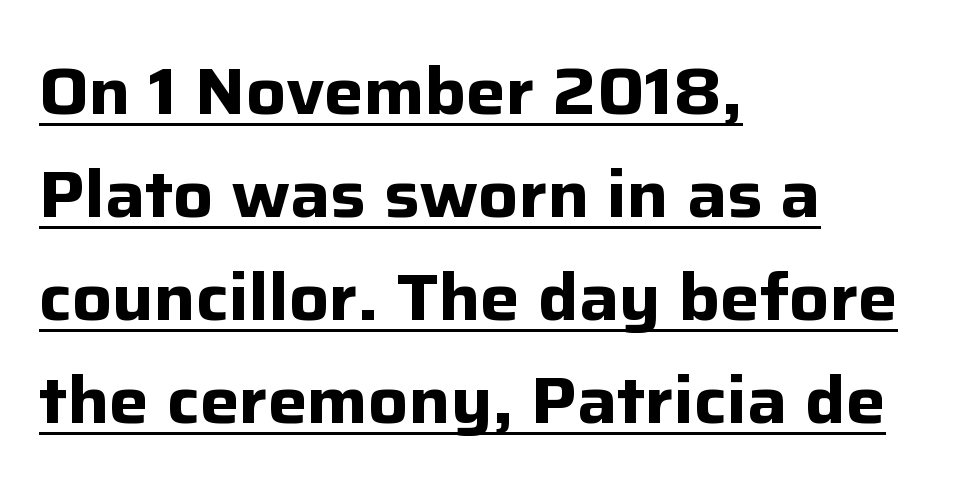
The image shows 66 px bold sans-serif type, upright; set left-aligned, normal line spacing (1.56x), normal letter spacing, underlined; low stroke contrast and a medium x-height.
